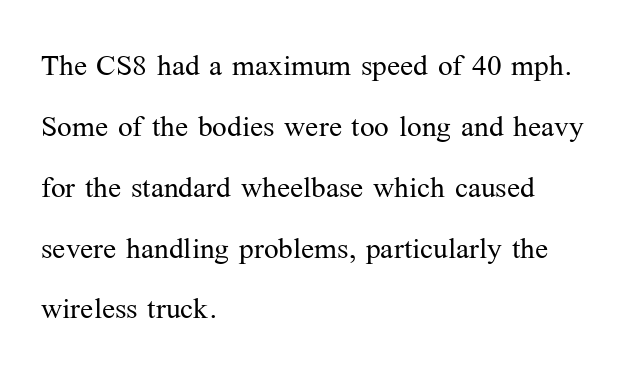
The image shows 39 px light serif type, upright; set left-aligned, normal line spacing (1.56x), normal letter spacing, not underlined; medium stroke contrast and a medium x-height.
